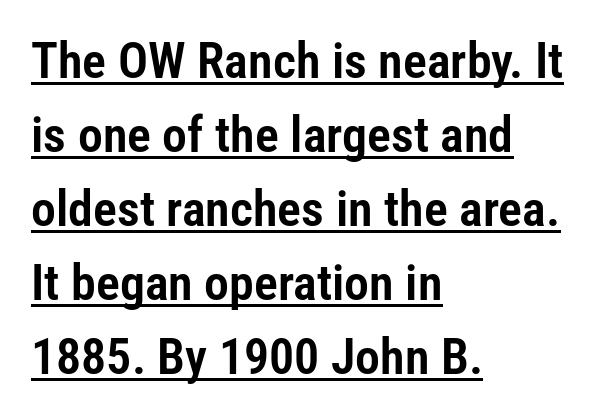
The rendering keeps characters at their native spacing. Unlike a traditional serif, this face leaves its strokes unadorned. The sample's only ornament is a line tracing under the words. The face used here is proportionally spaced, like ordinary book or web type.
